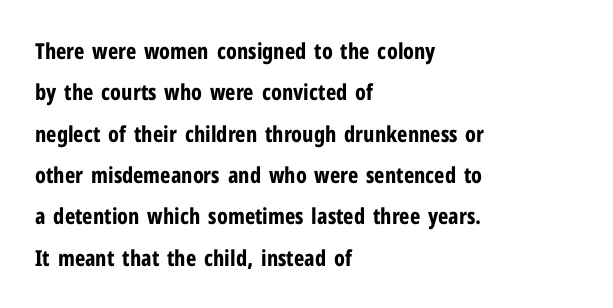
Heavy, bold letterforms. This sample uses plain, unmodified letter spacing. Notice how the stems are strictly vertical — no italics here. Underlining? Definitely not there. This rendering uses left alignment, leaving the right contour irregular.
